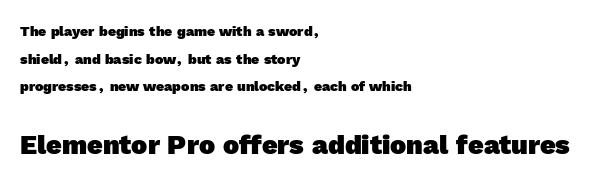
Q: Is the text bold? A: Yes.
Q: Is the text underlined? A: No.
Q: How is the paragraph aligned? A: Left-aligned.
Q: Is the spacing between letters normal or unusually wide? A: Normal.
Q: Is the spacing between lines tight, normal or loose? A: Loose.
Q: Which block of text is set in a larger size, the first (top) or the second (bottom)? A: The second (bottom) one.
